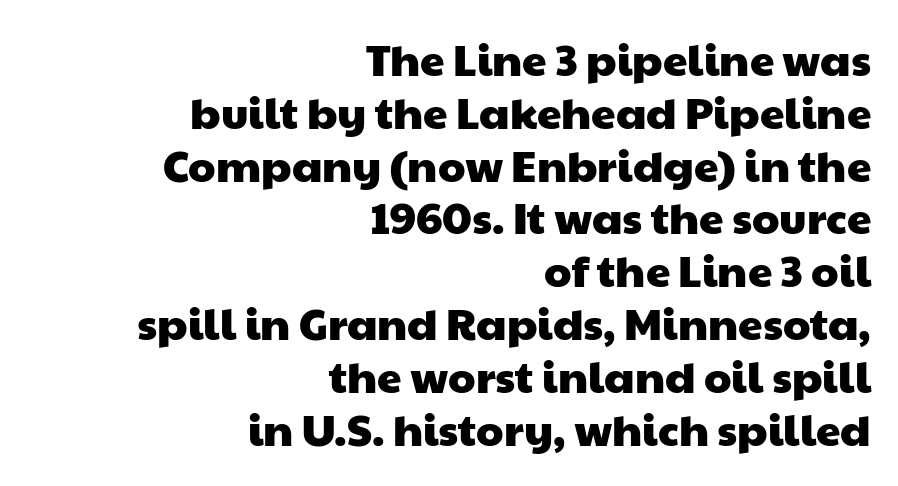
{"serif": "no", "width": "wide", "stroke_contrast": "low", "x_height": "medium", "monospaced": "no", "underline": "no", "align": "right", "line_spacing_ratio": 1.2, "letter_spacing": "normal", "letter_spacing_em": 0.0, "glyph_px": 44}
